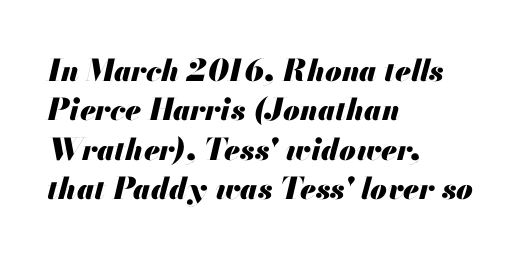
Bold? Absolutely — the strokes are thick and heavy. If you drew a ruler down the left edge, every line would touch it. A clean baseline with only descenders dipping below it. Here the designer chose a conventional face with non-uniform glyph widths. The rendering applies a slant to the glyphs.
